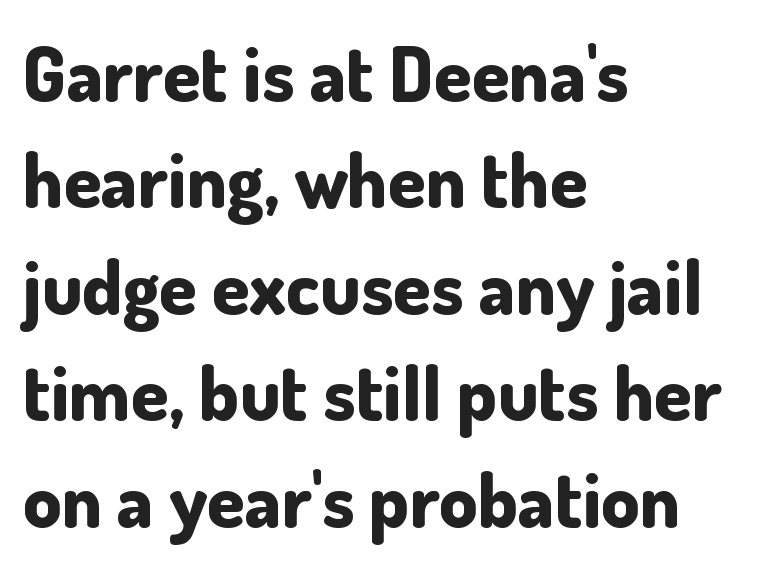
The image shows 76 px bold sans-serif type, upright; set left-aligned, normal line spacing (1.4x), normal letter spacing, not underlined; low stroke contrast and a small x-height.
